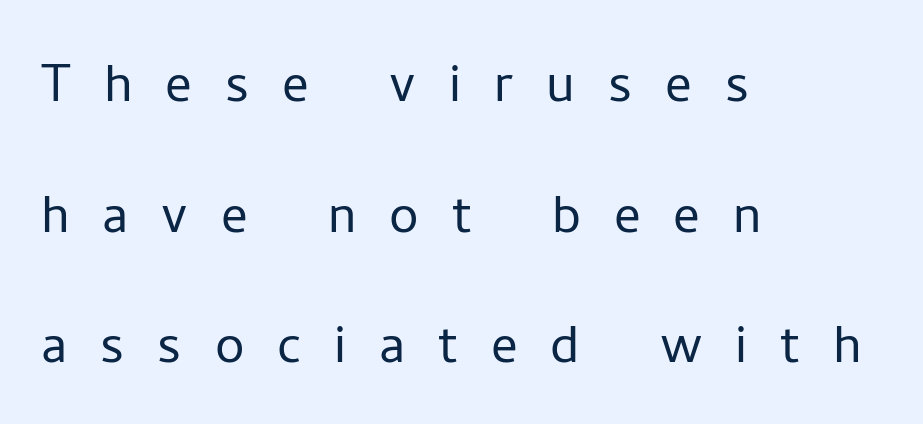
Q: Is the text bold? A: No.
Q: Is the text italic (slanted)? A: No, it is upright.
Q: Is the typeface a serif or a sans-serif typeface? A: Sans-serif.
Q: Is the text underlined? A: No.
Q: How is the paragraph aligned? A: Left-aligned.
Q: Is the spacing between letters normal or unusually wide? A: Unusually wide.
Q: Is the spacing between lines tight, normal or loose? A: Loose.
Q: Width (condensed, normal, or wide)? A: Normal.
Q: Stroke contrast? A: Low.
Q: x-height? A: Medium.
Q: Monospaced? A: No.
